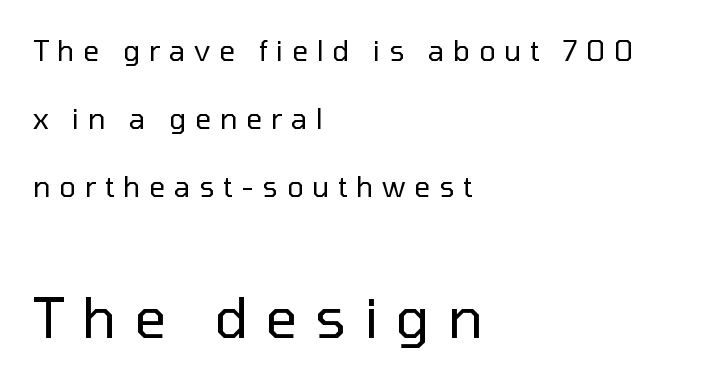
{"serif": "no", "italic": "no", "bold": "no", "weight": "regular", "width": "normal", "stroke_contrast": "low", "x_height": "medium", "monospaced": "no", "underline": "no", "align": "left", "line_spacing": "loose", "line_spacing_ratio": 2.43, "letter_spacing": "wide", "letter_spacing_em": 0.31, "larger_block": "second", "size_ratio": 2.0, "glyph_px": 56}
